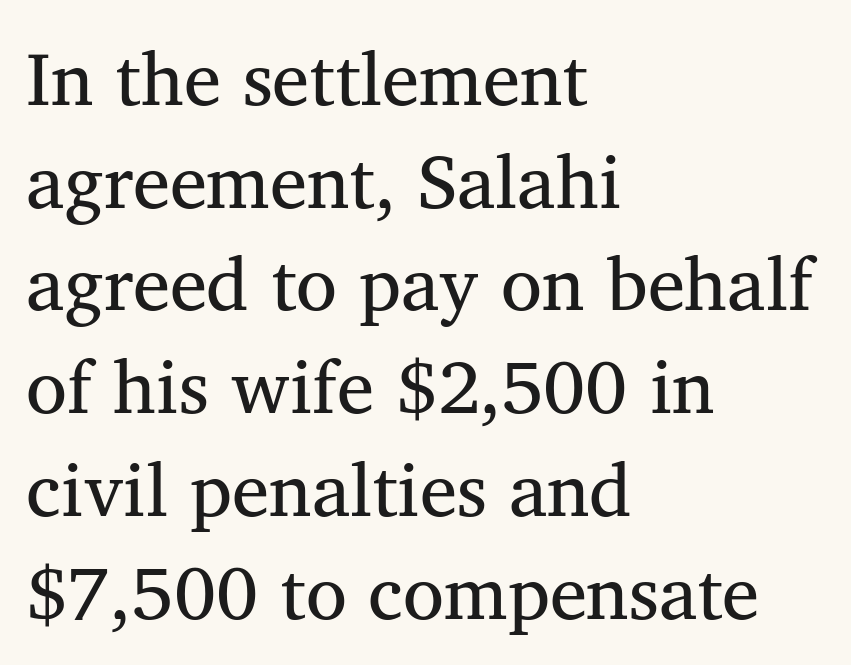
Each letter keeps its own natural width here, so spacing adapts to shape. A clean baseline with only descenders dipping below it. Summary of weight: not heavy and not bold. Unlike a clean sans, this face finishes its strokes with serifs. Summary of vertical rhythm: regular, with standard interline spacing.
